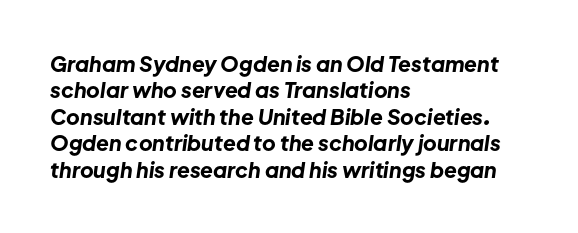
Q: Is the text bold? A: Yes.
Q: Is the text italic (slanted)? A: Yes, it leans right by about 8 degrees.
Q: Is the text underlined? A: No.
Q: How is the paragraph aligned? A: Left-aligned.
Q: Is the spacing between letters normal or unusually wide? A: Normal.
Q: Is the spacing between lines tight, normal or loose? A: Normal.
